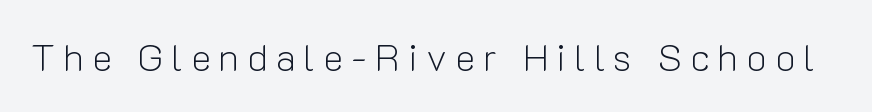
{"serif": "no", "italic": "no", "bold": "no", "weight": "light", "width": "normal", "stroke_contrast": "low", "x_height": "medium", "monospaced": "no", "underline": "no", "letter_spacing": "wide", "letter_spacing_em": 0.21, "glyph_px": 38}
